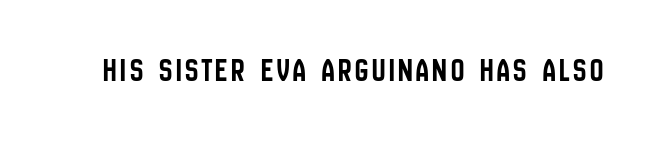
{"serif": "no", "italic": "no", "width": "condensed", "stroke_contrast": "low", "x_height": "large", "monospaced": "no", "underline": "no", "glyph_px": 33}
